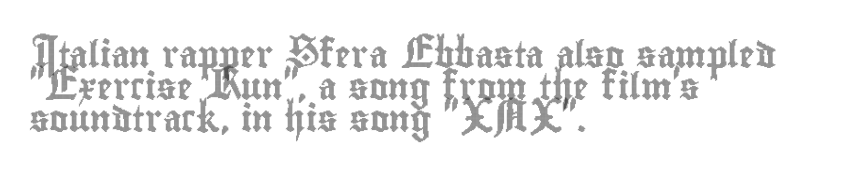
The image shows 26 px text type, upright; set left-aligned, line spacing 1.23x, normal letter spacing, not underlined.
